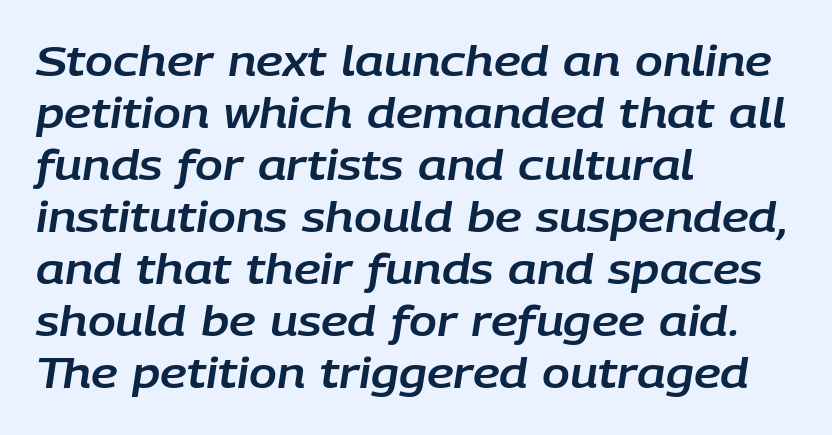
{"italic": "yes", "lean": "right", "slant_degrees": 9, "width": "normal", "stroke_contrast": "low", "x_height": "large", "monospaced": "no", "underline": "no", "align": "left", "line_spacing": "normal", "line_spacing_ratio": 1.27, "letter_spacing": "normal", "letter_spacing_em": 0.0, "glyph_px": 41}
